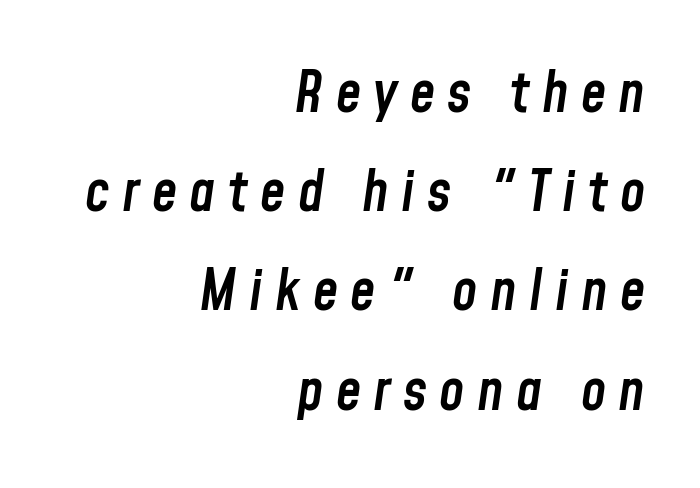
The baseline area is clear. These lines stack with their right ends in a neat column. The face used here is proportionally spaced, like ordinary book or web type. The letters are semibold — heavier than regular but short of a full bold. Italic: yes, the glyphs are oblique. Spacing between characters has been opened up far beyond the box default.
